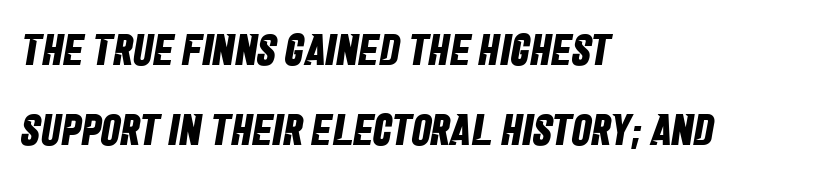
Q: Is the text bold? A: Yes.
Q: Is the typeface a serif or a sans-serif typeface? A: Sans-serif.
Q: Is the text underlined? A: No.
Q: How is the paragraph aligned? A: Left-aligned.
Q: Is the spacing between letters normal or unusually wide? A: Normal.
Q: Width (condensed, normal, or wide)? A: Condensed.
Q: Stroke contrast? A: Low.
Q: x-height? A: Large.
Q: Monospaced? A: No.
